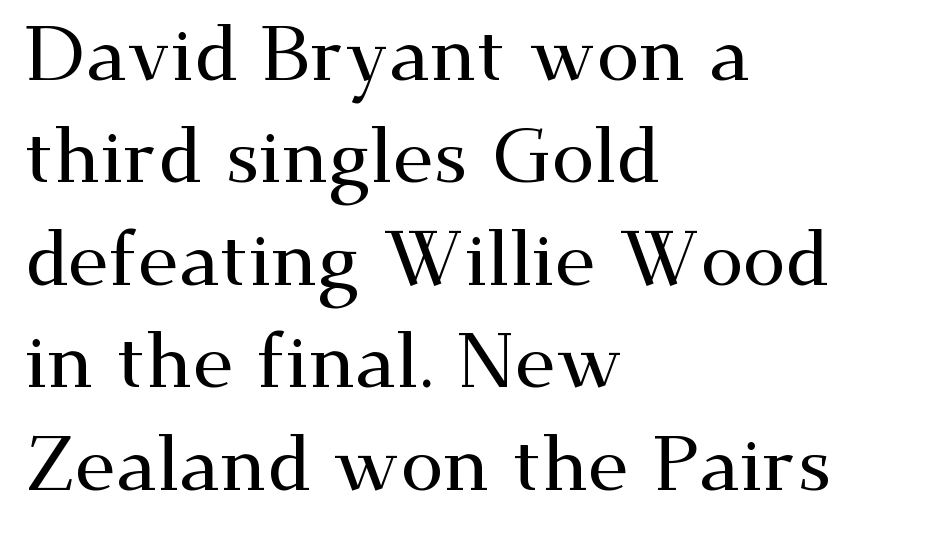
{"serif": "yes", "italic": "no", "width": "wide", "stroke_contrast": "medium", "x_height": "small", "monospaced": "no", "underline": "no", "align": "left", "line_spacing": "normal", "line_spacing_ratio": 1.33, "letter_spacing": "normal", "letter_spacing_em": 0.0, "glyph_px": 77}
